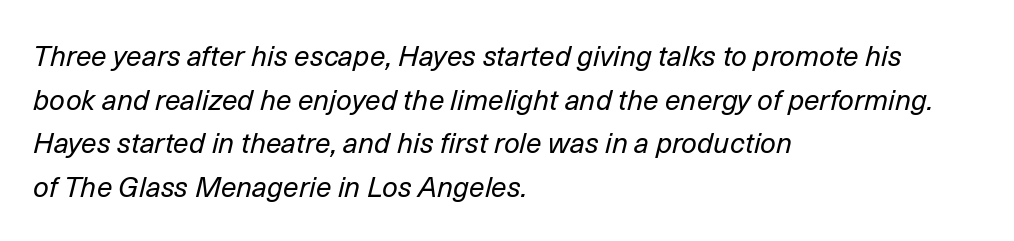
The image shows 28 px regular-weight type, italic (leaning right); set left-aligned, normal line spacing (1.56x), normal letter spacing, not underlined; low stroke contrast and a medium x-height.
